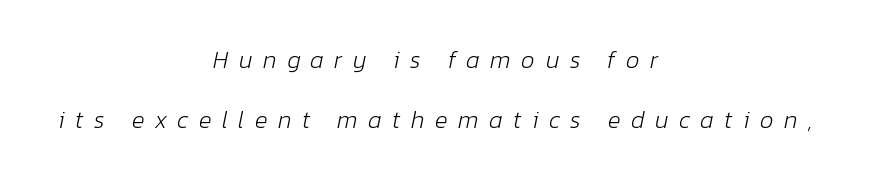
In terms of posture, this sample is oblique. Only glyphs here, with clear space below each row. The strokes are not fattened; the text isn't bold. Typeset on center — no edge is straight.
